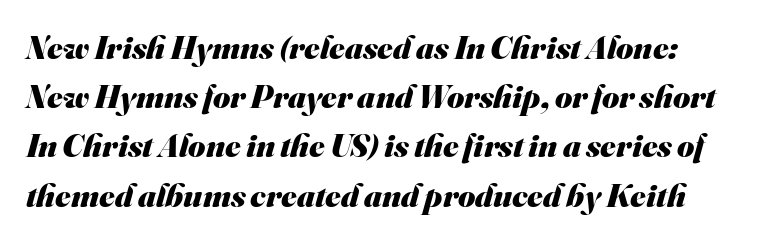
Q: Is the text bold? A: Yes.
Q: Is the typeface a serif or a sans-serif typeface? A: Sans-serif.
Q: Is the text underlined? A: No.
Q: Is the spacing between letters normal or unusually wide? A: Normal.
Q: Is the spacing between lines tight, normal or loose? A: Normal.
Q: Width (condensed, normal, or wide)? A: Normal.
Q: Stroke contrast? A: Medium.
Q: x-height? A: Small.
Q: Monospaced? A: No.
